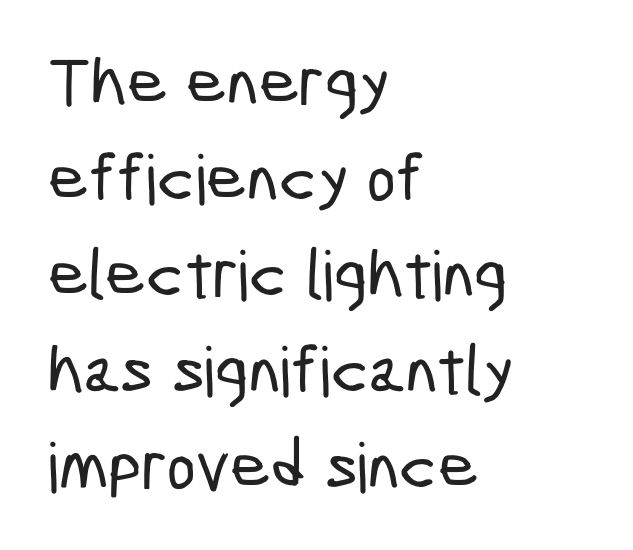
{"serif": "no", "width": "condensed", "stroke_contrast": "low", "x_height": "medium", "monospaced": "no", "underline": "no", "align": "left", "line_spacing": "normal", "line_spacing_ratio": 1.39, "letter_spacing": "normal", "letter_spacing_em": 0.0, "glyph_px": 69}
